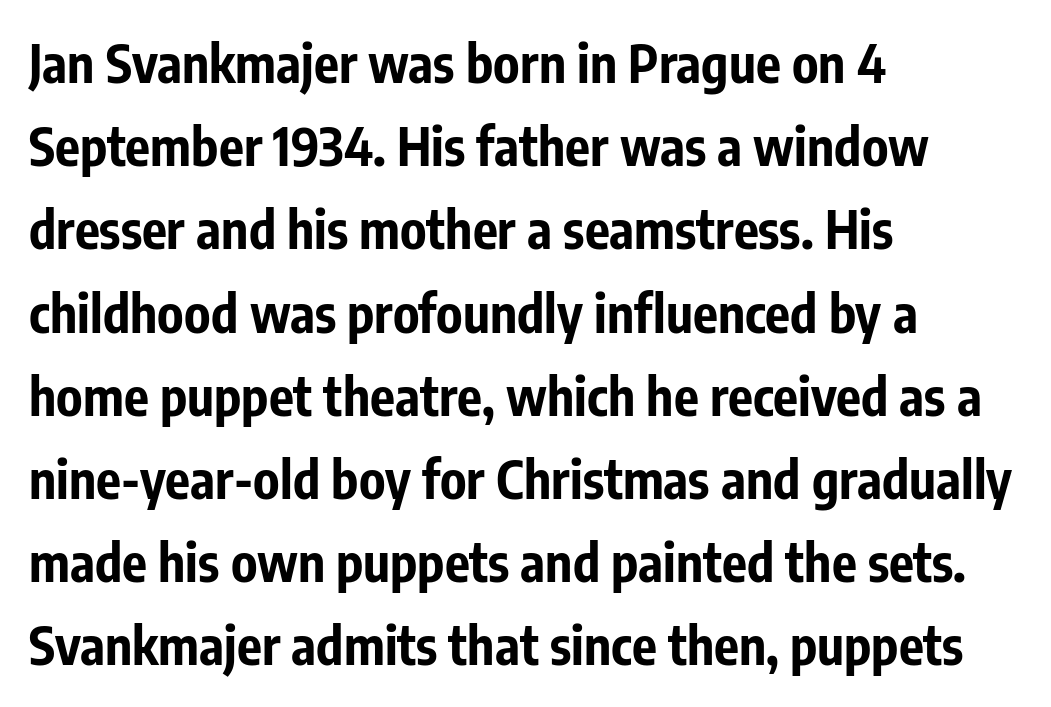
The image shows 52 px bold, condensed sans-serif type, upright; set left-aligned, normal line spacing (1.6x), normal letter spacing, not underlined; low stroke contrast and a medium x-height.
